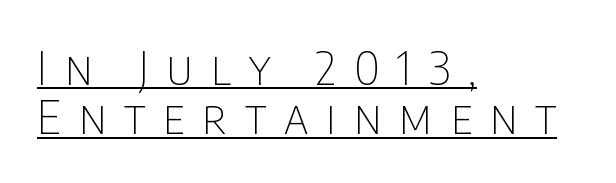
Q: Is the text bold? A: No.
Q: Is the text italic (slanted)? A: No, it is upright.
Q: Is the typeface a serif or a sans-serif typeface? A: Sans-serif.
Q: Is the text underlined? A: Yes.
Q: How is the paragraph aligned? A: Left-aligned.
Q: Is the spacing between letters normal or unusually wide? A: Unusually wide.
Q: Is the spacing between lines tight, normal or loose? A: Tight.
Q: Width (condensed, normal, or wide)? A: Condensed.
Q: Stroke contrast? A: Low.
Q: x-height? A: Large.
Q: Monospaced? A: No.
